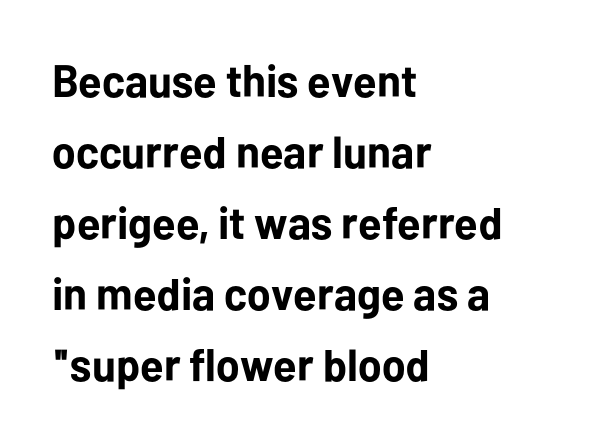
Stroke thickness is high; the sample reads as a true bold. In CSS terms this would be text-align: left. Each letter keeps its own natural width here, so spacing adapts to shape. Observe the ordinary spacing: letters are neighbours, not strangers. The glyphs in this specimen are sans serif.
